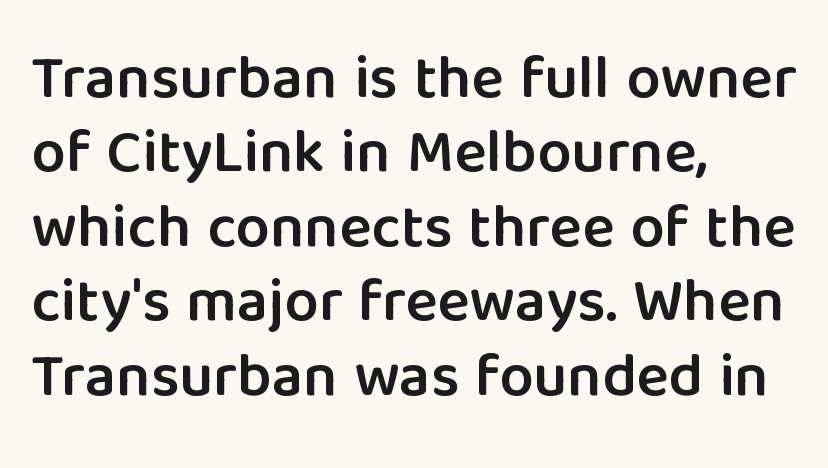
Q: Is the text bold? A: Semi-bold.
Q: Is the text italic (slanted)? A: No, it is upright.
Q: Is the typeface a serif or a sans-serif typeface? A: Sans-serif.
Q: Is the text underlined? A: No.
Q: How is the paragraph aligned? A: Left-aligned.
Q: Is the spacing between letters normal or unusually wide? A: Normal.
Q: Width (condensed, normal, or wide)? A: Normal.
Q: Stroke contrast? A: Low.
Q: x-height? A: Medium.
Q: Monospaced? A: No.
